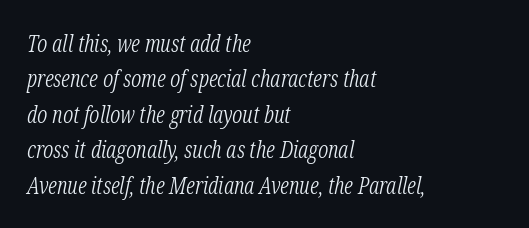
The image shows 23 px text type, italic (leaning right); set left-aligned, normal line spacing (1.54x), normal letter spacing, not underlined.
